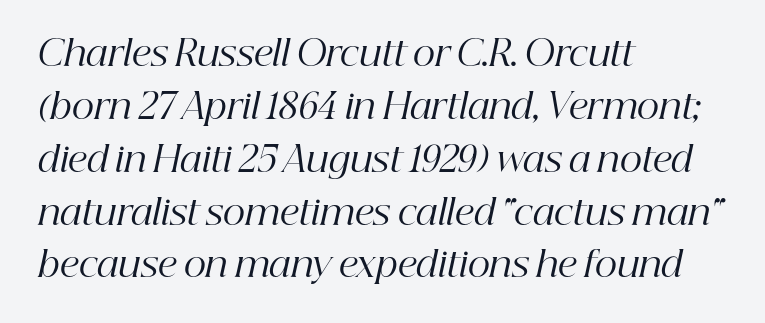
{"serif": "yes", "italic": "yes", "lean": "right", "slant_degrees": 12, "bold": "no", "weight": "regular", "width": "normal", "stroke_contrast": "high", "x_height": "medium", "monospaced": "no", "underline": "no", "align": "left", "line_spacing": "normal", "line_spacing_ratio": 1.51, "letter_spacing": "normal", "letter_spacing_em": 0.0, "glyph_px": 35}
